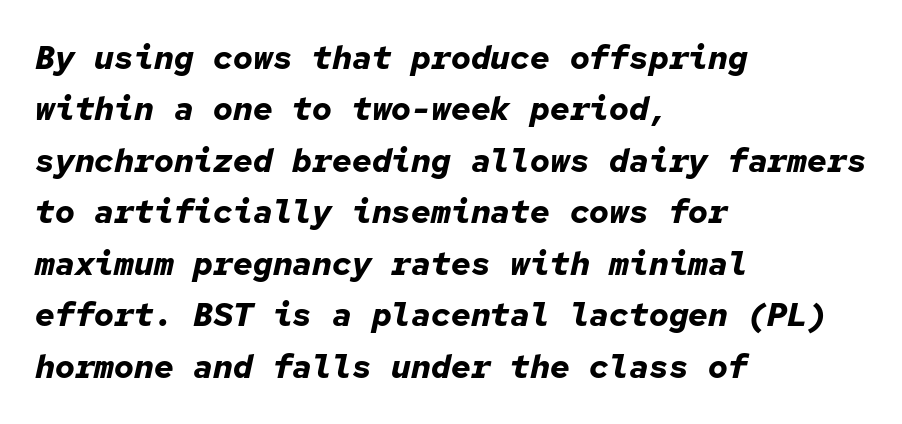
{"italic": "yes", "lean": "right", "slant_degrees": 12, "bold": "yes", "weight": "bold", "width": "normal", "stroke_contrast": "low", "x_height": "medium", "monospaced": "yes", "underline": "no", "align": "left", "line_spacing": "normal", "line_spacing_ratio": 1.56, "letter_spacing": "normal", "letter_spacing_em": 0.0, "glyph_px": 33}
